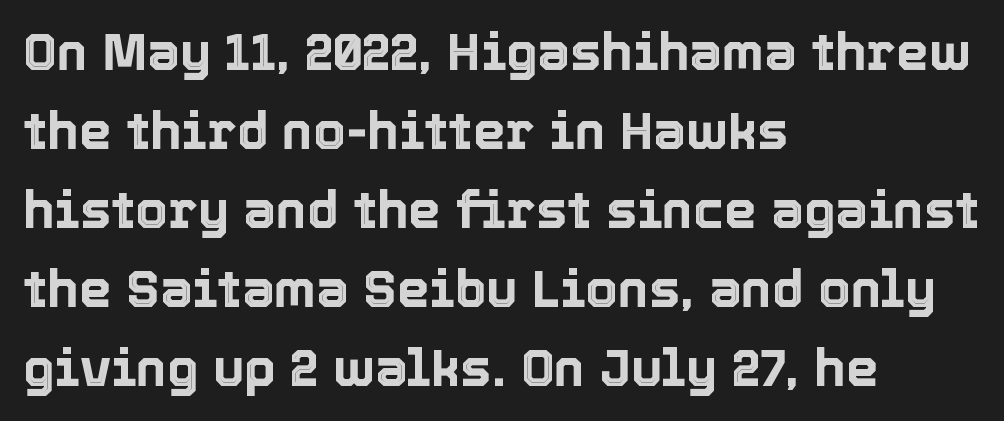
Q: Is the text italic (slanted)? A: No, it is upright.
Q: Is the text underlined? A: No.
Q: How is the paragraph aligned? A: Left-aligned.
Q: Is the spacing between letters normal or unusually wide? A: Normal.
Q: Is the spacing between lines tight, normal or loose? A: Normal.
Q: Width (condensed, normal, or wide)? A: Normal.
Q: x-height? A: Medium.
Q: Monospaced? A: No.
